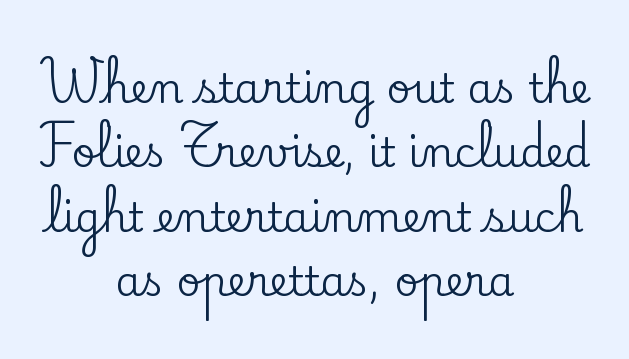
The image shows 41 px serif type, upright; set centered, normal line spacing (1.57x), normal letter spacing, not underlined; low stroke contrast and a small x-height.
